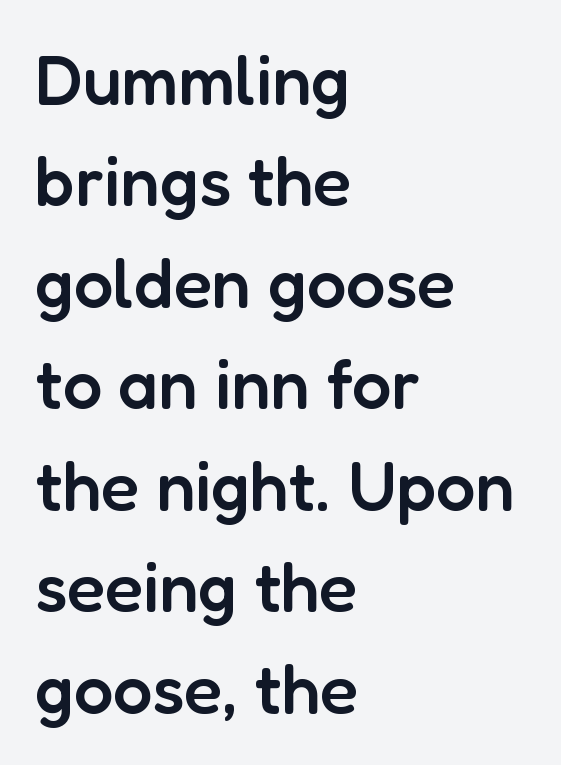
The space directly below the letters is spotless. Looks like regular typesetting: each glyph gets only the width it needs. Words appear dense and cohesive because spacing is normal. The typeface chosen for these lines omits serifs. The lines sit at an ordinary, default distance from one another. The text block is weighted toward the left margin, trailing off unevenly rightward.
